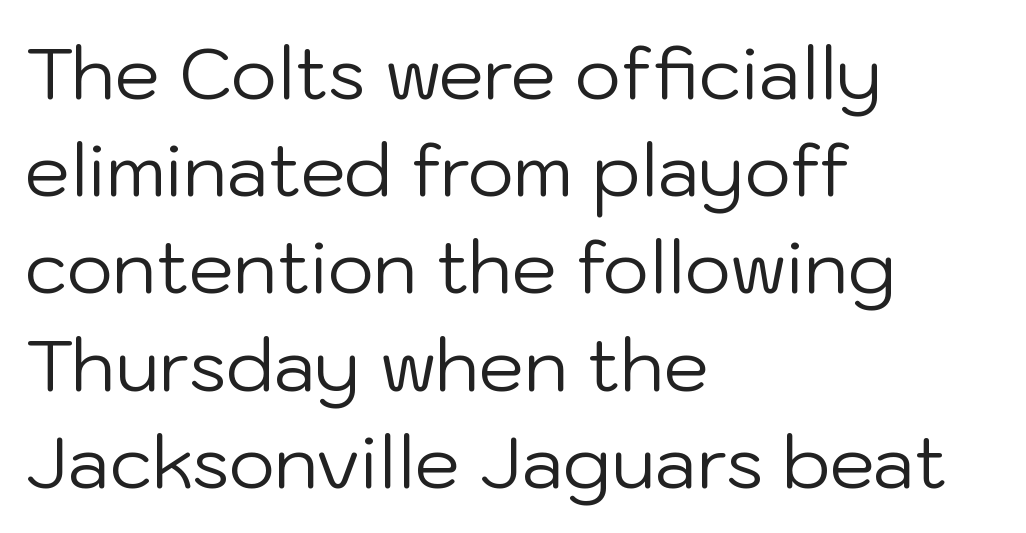
The image shows 72 px regular-weight sans-serif type, upright; set left-aligned, normal line spacing (1.35x), normal letter spacing, not underlined; low stroke contrast and a medium x-height.
